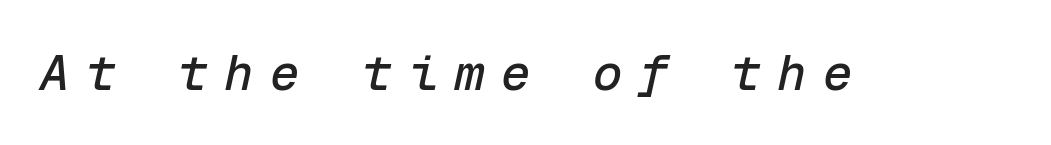
{"italic": "yes", "lean": "right", "slant_degrees": 12, "width": "normal", "stroke_contrast": "low", "x_height": "medium", "monospaced": "yes", "underline": "no", "letter_spacing": "wide", "letter_spacing_em": 0.34, "glyph_px": 49}
